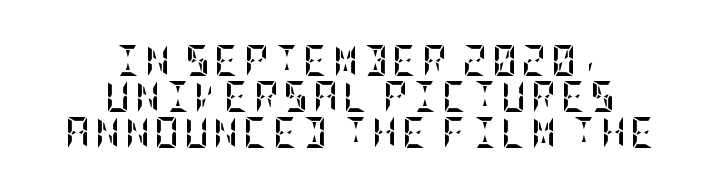
Each glyph is drawn with heavy, bold strokes. Ordinary non-slanted type is in use. Anything drawn beneath the words? Only blank space. Alignment: centered.
